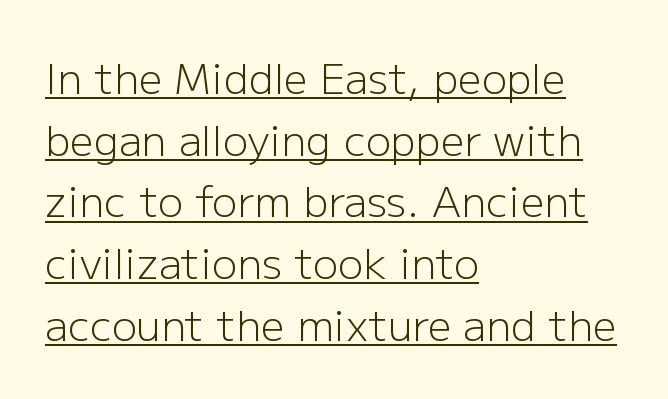
Q: Is the text bold? A: No.
Q: Is the text italic (slanted)? A: No, it is upright.
Q: Is the typeface a serif or a sans-serif typeface? A: Sans-serif.
Q: Is the text underlined? A: Yes.
Q: How is the paragraph aligned? A: Left-aligned.
Q: Is the spacing between letters normal or unusually wide? A: Normal.
Q: Is the spacing between lines tight, normal or loose? A: Normal.
Q: Width (condensed, normal, or wide)? A: Normal.
Q: Stroke contrast? A: Low.
Q: x-height? A: Medium.
Q: Monospaced? A: No.
